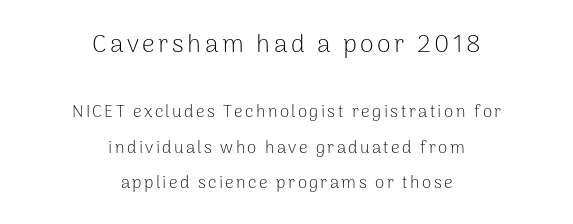
The image shows 25 px text type, upright; set centered, loose line spacing (2.11x), not underlined; the first (top) block is 1.47x larger.
